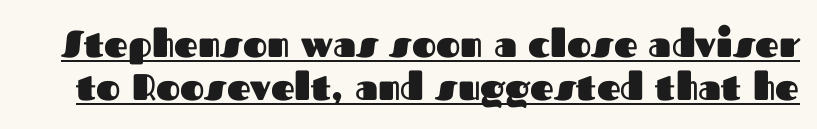
The image shows 37 px heavy sans-serif type, upright; set tight line spacing (1.15x), normal letter spacing, underlined; medium stroke contrast and a medium x-height.
